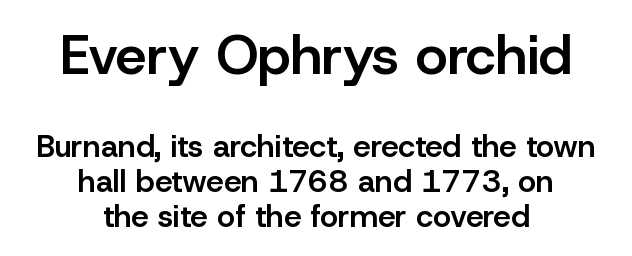
Nothing sits at the stroke ends, so this counts as sans-serif. In terms of weight, the rendering is demibold, just under bold. How are the letters spaced? Ordinarily, with no added tracking. A roman cut, with each character standing at attention.
